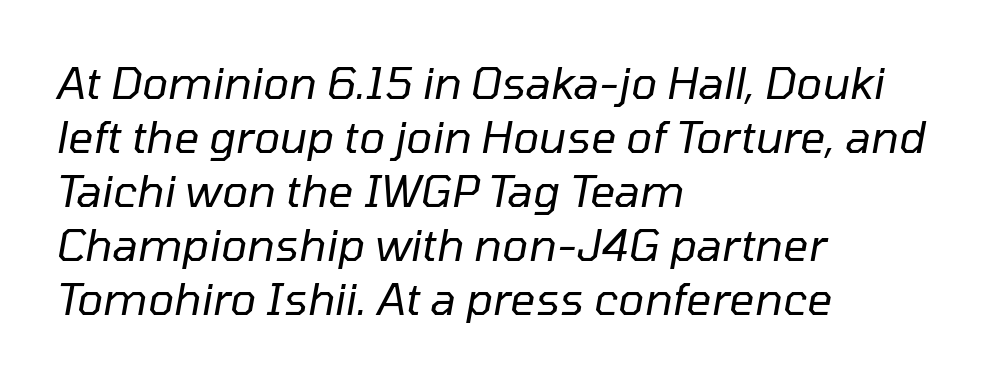
The image shows 44 px regular-weight type, italic (leaning right); set left-aligned, line spacing 1.23x, normal letter spacing, not underlined; low stroke contrast and a medium x-height.
